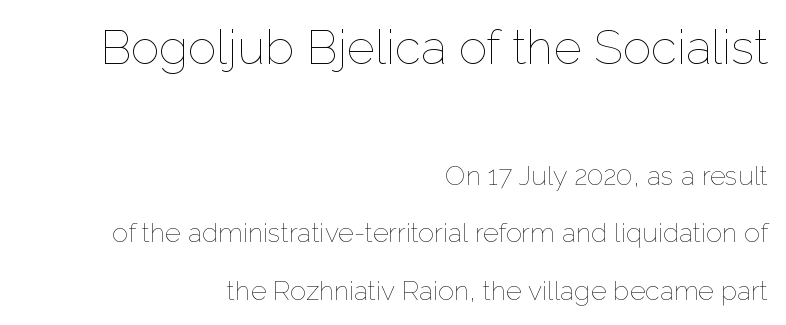
Q: Is the text bold? A: No.
Q: Is the text italic (slanted)? A: No, it is upright.
Q: Is the text underlined? A: No.
Q: How is the paragraph aligned? A: Right-aligned.
Q: Is the spacing between letters normal or unusually wide? A: Normal.
Q: Is the spacing between lines tight, normal or loose? A: Loose.
Q: Which block of text is set in a larger size, the first (top) or the second (bottom)? A: The first (top) one.
Q: Width (condensed, normal, or wide)? A: Normal.
Q: Stroke contrast? A: Low.
Q: x-height? A: Medium.
Q: Monospaced? A: No.
